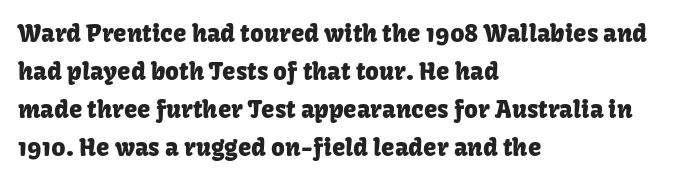
Q: Is the text italic (slanted)? A: No, it is upright.
Q: Is the text underlined? A: No.
Q: How is the paragraph aligned? A: Left-aligned.
Q: Is the spacing between letters normal or unusually wide? A: Normal.
Q: Is the spacing between lines tight, normal or loose? A: Normal.
